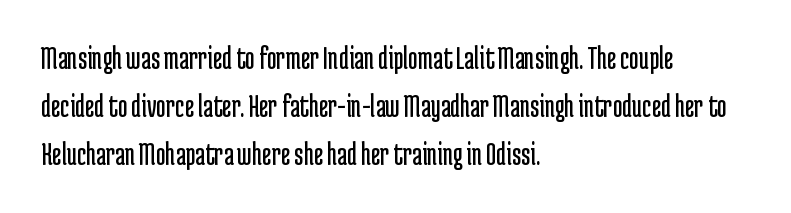
In CSS terms this would be text-align: left. The type sits square on the baseline with zero lean. Varying glyph widths throughout — classic text-font behaviour. The words here are not underlined. Regarding leading, the lines here are spaced in the standard way.
